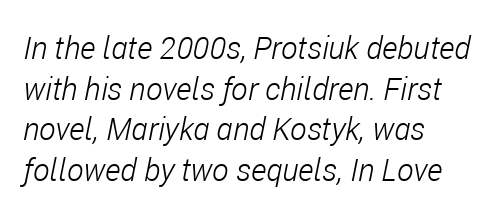
The letters advance in unequal steps, a hallmark of proportional type. Is there much room between lines? A standard amount, neither cramped nor airy. No heavy texture on the line: the type isn't bold. Does the lettering tilt? It does — this is italic. Lines of text with bare space underneath. The typesetter chose a ragged-right arrangement here.
